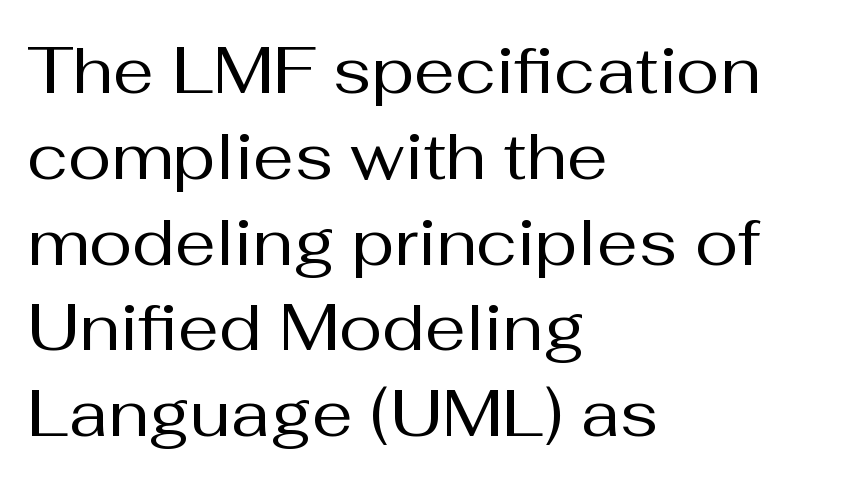
The image shows 65 px regular-weight sans-serif type, upright; set left-aligned, normal line spacing (1.32x), normal letter spacing, not underlined; medium stroke contrast and a medium x-height.
